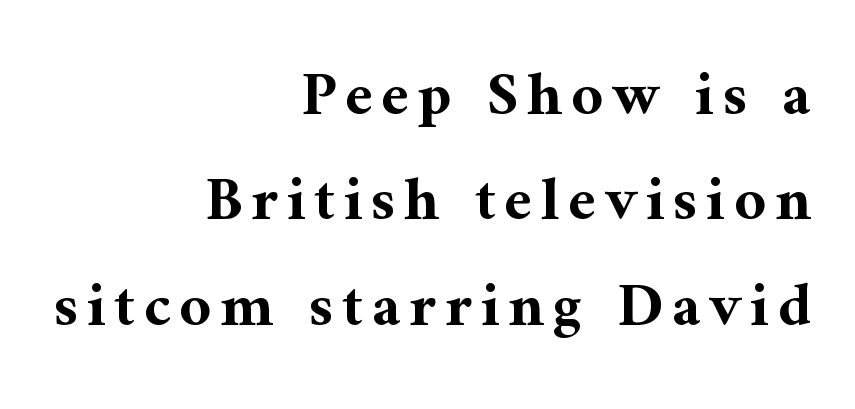
{"serif": "yes", "italic": "no", "bold": "yes", "weight": "bold", "width": "normal", "stroke_contrast": "medium", "x_height": "medium", "monospaced": "no", "underline": "no", "align": "right", "line_spacing": "normal", "line_spacing_ratio": 1.7, "glyph_px": 62}
